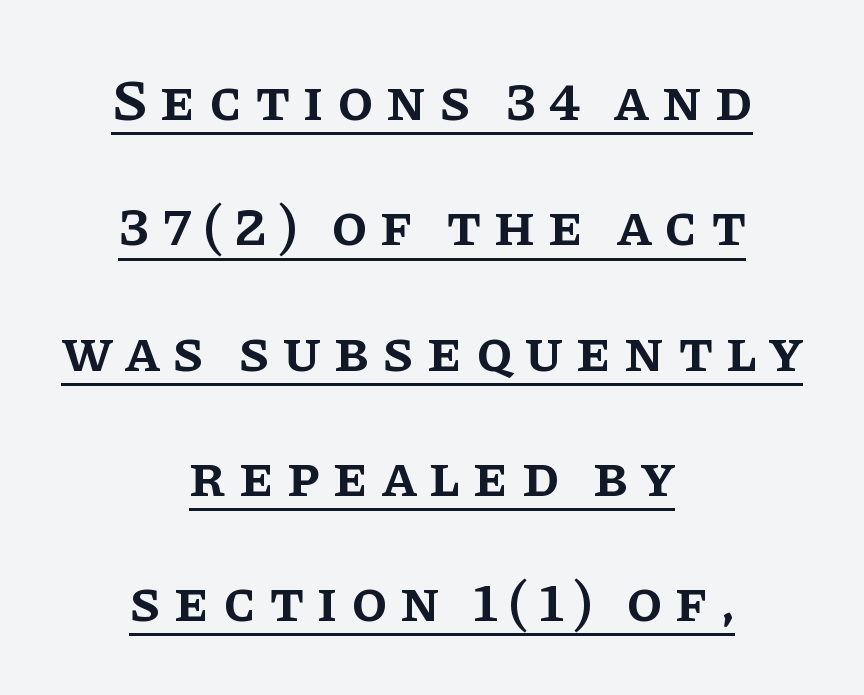
{"serif": "yes", "italic": "no", "bold": "semi", "weight": "semibold", "width": "normal", "stroke_contrast": "low", "x_height": "large", "monospaced": "no", "underline": "yes", "align": "center", "line_spacing": "loose", "line_spacing_ratio": 2.16, "letter_spacing": "wide", "letter_spacing_em": 0.22, "glyph_px": 58}
